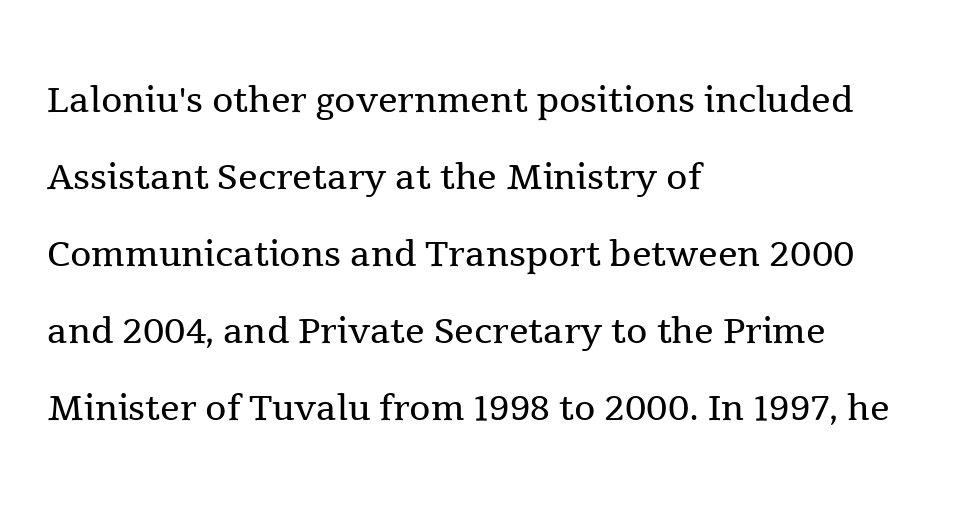
Q: Is the text bold? A: No.
Q: Is the text italic (slanted)? A: No, it is upright.
Q: Is the typeface a serif or a sans-serif typeface? A: Serif.
Q: Is the text underlined? A: No.
Q: How is the paragraph aligned? A: Left-aligned.
Q: Is the spacing between letters normal or unusually wide? A: Normal.
Q: Is the spacing between lines tight, normal or loose? A: Normal.
Q: Width (condensed, normal, or wide)? A: Normal.
Q: x-height? A: Medium.
Q: Monospaced? A: No.
